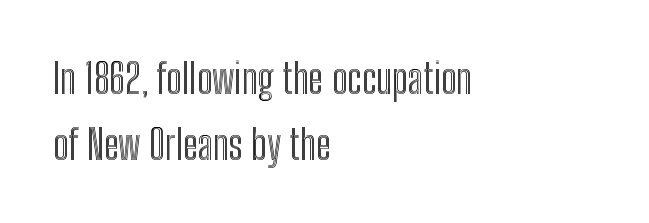
Q: Is the text italic (slanted)? A: No, it is upright.
Q: Is the text underlined? A: No.
Q: How is the paragraph aligned? A: Left-aligned.
Q: Is the spacing between letters normal or unusually wide? A: Normal.
Q: Is the spacing between lines tight, normal or loose? A: Normal.
Q: Width (condensed, normal, or wide)? A: Condensed.
Q: x-height? A: Medium.
Q: Monospaced? A: No.
